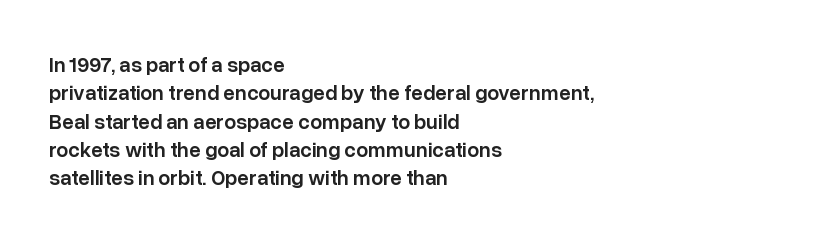
Q: Is the text bold? A: Semi-bold.
Q: Is the text italic (slanted)? A: No, it is upright.
Q: Is the text underlined? A: No.
Q: How is the paragraph aligned? A: Left-aligned.
Q: Is the spacing between letters normal or unusually wide? A: Normal.
Q: Is the spacing between lines tight, normal or loose? A: Normal.
